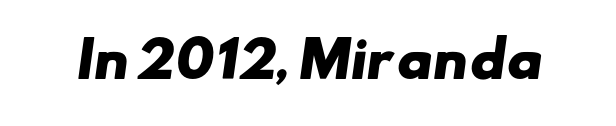
Q: Is the text bold? A: Yes.
Q: Is the typeface a serif or a sans-serif typeface? A: Sans-serif.
Q: Is the text underlined? A: No.
Q: Is the spacing between letters normal or unusually wide? A: Normal.
Q: Width (condensed, normal, or wide)? A: Wide.
Q: Stroke contrast? A: Low.
Q: x-height? A: Small.
Q: Monospaced? A: No.
